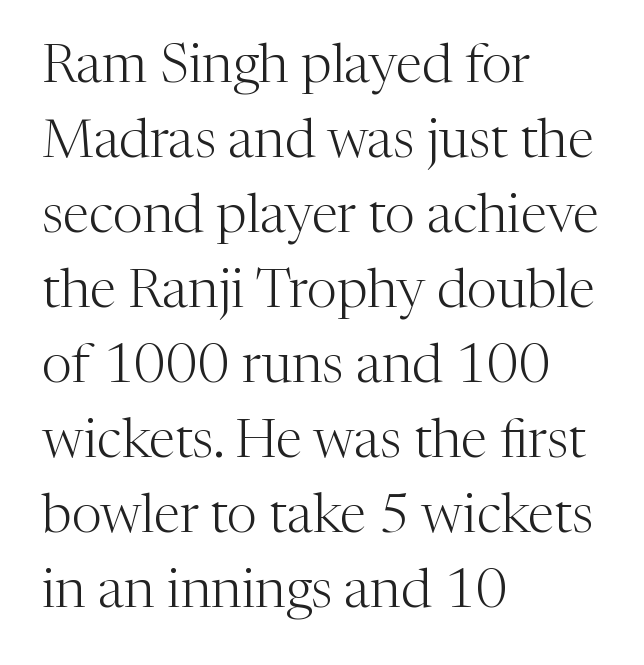
Q: Is the text bold? A: No.
Q: Is the text italic (slanted)? A: No, it is upright.
Q: Is the typeface a serif or a sans-serif typeface? A: Serif.
Q: Is the text underlined? A: No.
Q: How is the paragraph aligned? A: Left-aligned.
Q: Is the spacing between letters normal or unusually wide? A: Normal.
Q: Is the spacing between lines tight, normal or loose? A: Normal.
Q: Width (condensed, normal, or wide)? A: Normal.
Q: Stroke contrast? A: Medium.
Q: x-height? A: Medium.
Q: Monospaced? A: No.
